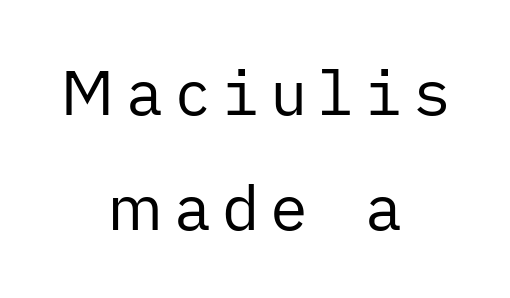
No italicization has been applied; the sample stays upright. Stems here are at most as thick as an everyday book face. This rendering uses center alignment, leaving both contours irregular but symmetric. Nothing sits at the stroke ends, so this counts as sans-serif.
